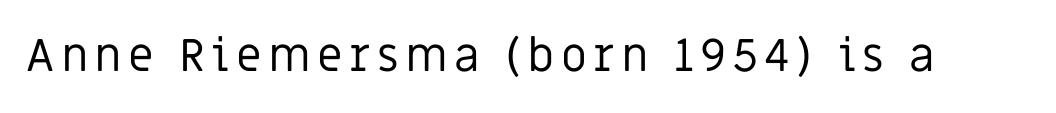
{"serif": "no", "italic": "no", "bold": "no", "weight": "regular", "width": "normal", "stroke_contrast": "low", "x_height": "large", "monospaced": "no", "underline": "no", "glyph_px": 46}
